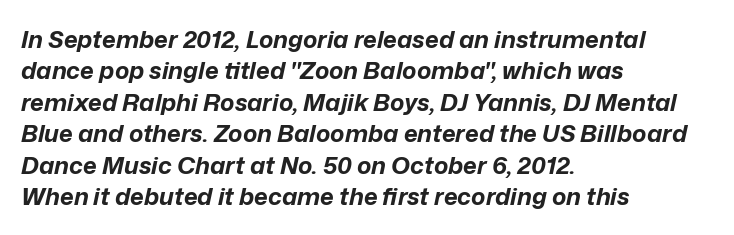
{"italic": "yes", "lean": "right", "slant_degrees": 12, "bold": "yes", "underline": "no", "align": "left", "line_spacing": "normal", "line_spacing_ratio": 1.31, "letter_spacing": "normal", "letter_spacing_em": 0.0, "glyph_px": 24}
